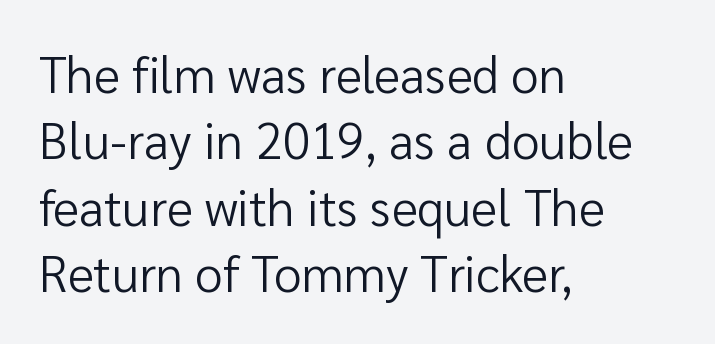
Q: Is the text bold? A: No.
Q: Is the text italic (slanted)? A: No, it is upright.
Q: Is the typeface a serif or a sans-serif typeface? A: Sans-serif.
Q: Is the text underlined? A: No.
Q: How is the paragraph aligned? A: Left-aligned.
Q: Is the spacing between letters normal or unusually wide? A: Normal.
Q: Is the spacing between lines tight, normal or loose? A: Normal.
Q: Width (condensed, normal, or wide)? A: Normal.
Q: Stroke contrast? A: Low.
Q: x-height? A: Medium.
Q: Monospaced? A: No.
